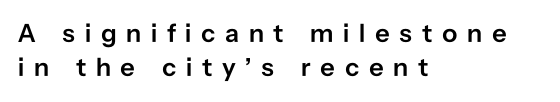
{"italic": "no", "bold": "semi", "underline": "no", "align": "left", "line_spacing": "normal", "line_spacing_ratio": 1.31, "letter_spacing": "wide", "letter_spacing_em": 0.37, "glyph_px": 26}
